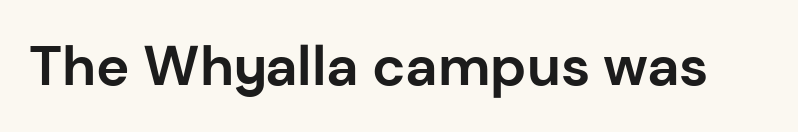
{"serif": "no", "italic": "no", "bold": "yes", "weight": "bold", "width": "normal", "stroke_contrast": "low", "x_height": "medium", "monospaced": "no", "underline": "no", "letter_spacing": "normal", "letter_spacing_em": 0.0, "glyph_px": 56}
